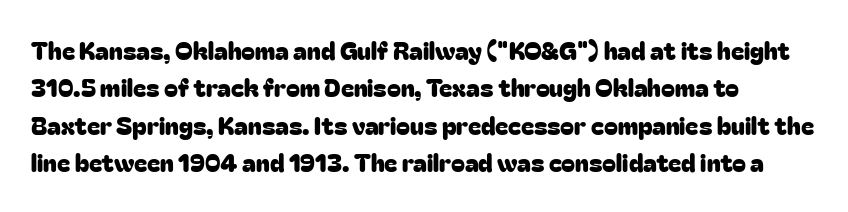
Q: Is the text italic (slanted)? A: No, it is upright.
Q: Is the text underlined? A: No.
Q: Is the spacing between letters normal or unusually wide? A: Normal.
Q: Is the spacing between lines tight, normal or loose? A: Normal.
